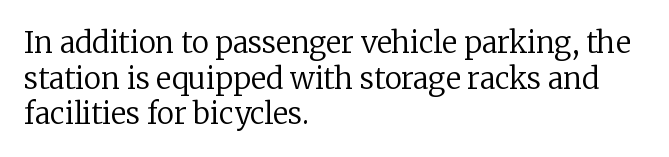
Every row of glyphs begins at an identical x-position on the left. Anything drawn beneath the words? Only blank space. Vertical stems look standard width or narrower in stroke. No italicization has been applied; the sample stays upright.
